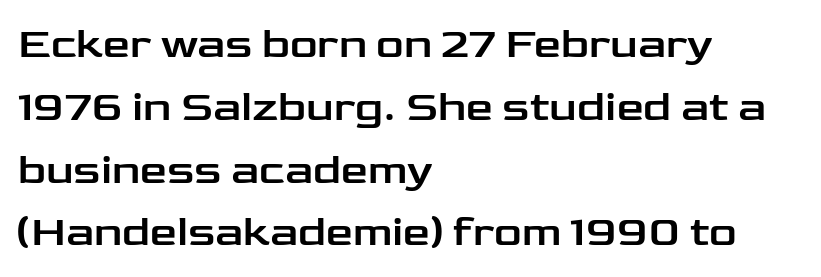
Q: Is the text italic (slanted)? A: No, it is upright.
Q: Is the typeface a serif or a sans-serif typeface? A: Sans-serif.
Q: Is the text underlined? A: No.
Q: How is the paragraph aligned? A: Left-aligned.
Q: Is the spacing between letters normal or unusually wide? A: Normal.
Q: Is the spacing between lines tight, normal or loose? A: Normal.
Q: Width (condensed, normal, or wide)? A: Wide.
Q: Stroke contrast? A: Low.
Q: x-height? A: Medium.
Q: Monospaced? A: No.
